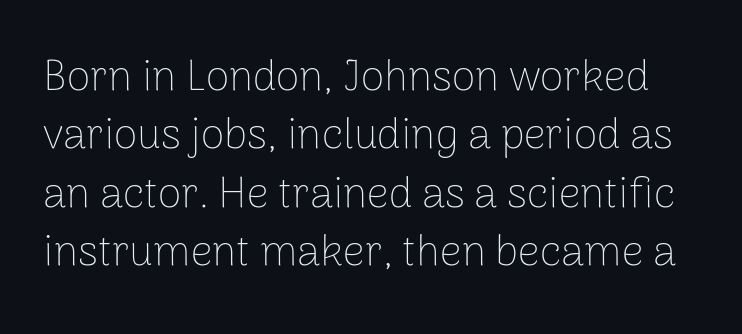
Italic? Not at all — the glyphs are vertical. Heft: none added — not bold. Do the characters align in a grid? No, the font is proportional. Font category for this specimen: sans-serif. Glance below the letters and you will spot only blank space.
